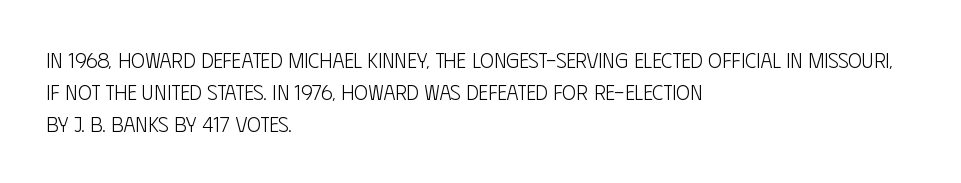
Q: Is the text bold? A: No.
Q: Is the text italic (slanted)? A: No, it is upright.
Q: Is the text underlined? A: No.
Q: How is the paragraph aligned? A: Left-aligned.
Q: Is the spacing between letters normal or unusually wide? A: Normal.
Q: Is the spacing between lines tight, normal or loose? A: Normal.
